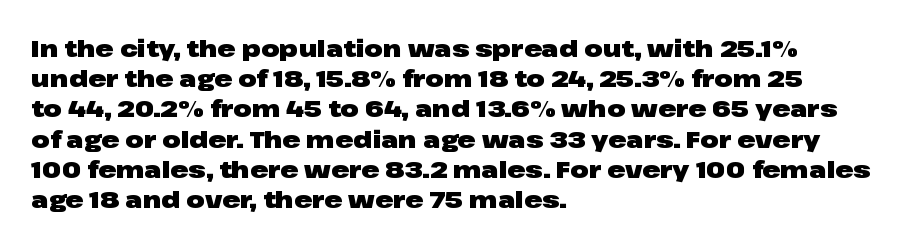
{"italic": "no", "bold": "yes", "underline": "no", "align": "left", "line_spacing": "normal", "line_spacing_ratio": 1.26, "letter_spacing": "normal", "letter_spacing_em": 0.0, "glyph_px": 24}
